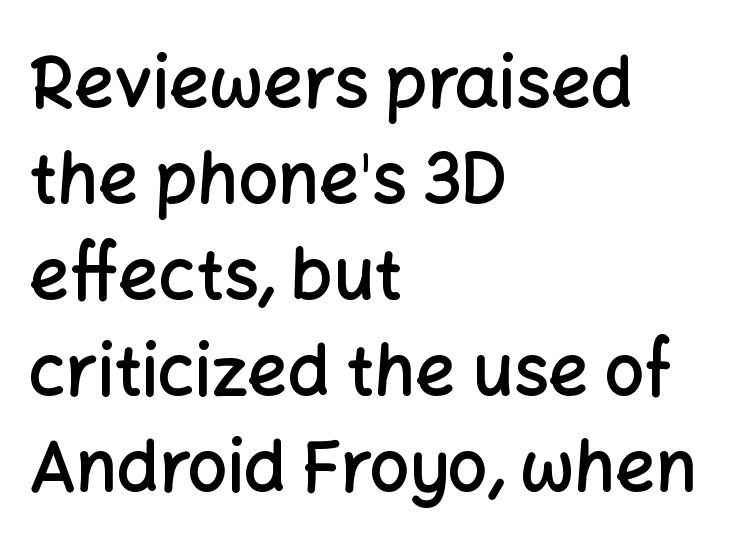
Q: Is the text bold? A: Semi-bold.
Q: Is the text italic (slanted)? A: No, it is upright.
Q: Is the typeface a serif or a sans-serif typeface? A: Sans-serif.
Q: Is the text underlined? A: No.
Q: How is the paragraph aligned? A: Left-aligned.
Q: Is the spacing between letters normal or unusually wide? A: Normal.
Q: Is the spacing between lines tight, normal or loose? A: Normal.
Q: Width (condensed, normal, or wide)? A: Normal.
Q: Stroke contrast? A: Low.
Q: x-height? A: Medium.
Q: Monospaced? A: No.
